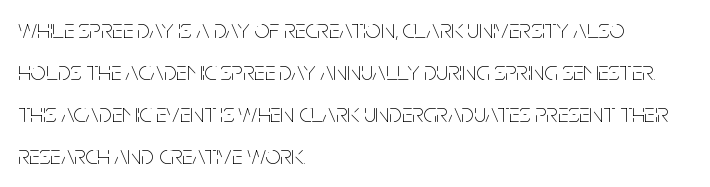
The image shows 27 px text type, upright; set left-aligned, normal line spacing (1.56x), normal letter spacing, not underlined.
